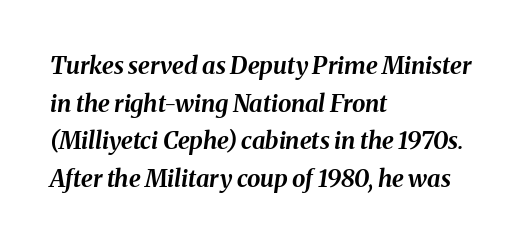
Q: Is the text bold? A: Yes.
Q: Is the text italic (slanted)? A: Yes, it leans right by about 8 degrees.
Q: Is the text underlined? A: No.
Q: How is the paragraph aligned? A: Left-aligned.
Q: Is the spacing between letters normal or unusually wide? A: Normal.
Q: Is the spacing between lines tight, normal or loose? A: Normal.
